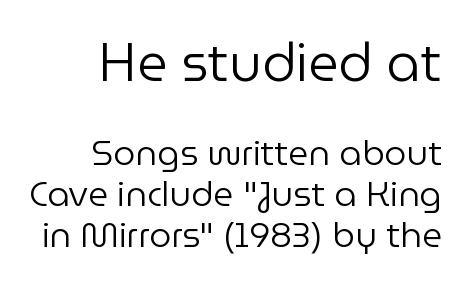
No extra tracking has been applied to these lines. No extra ink here — the face is not bold. These two chunks differ in scale, with the top chunk taking the larger measure. Check under the words: just untouched page.
